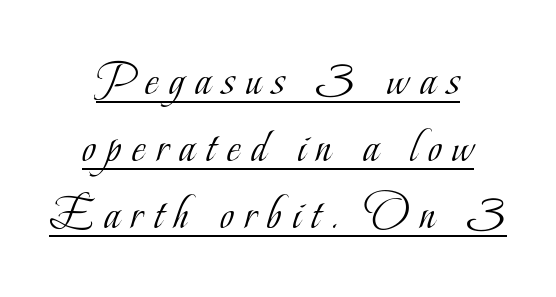
Q: Is the text bold? A: No.
Q: Is the text italic (slanted)? A: Yes.
Q: Is the typeface a serif or a sans-serif typeface? A: Serif.
Q: Is the text underlined? A: Yes.
Q: How is the paragraph aligned? A: Centered.
Q: Is the spacing between letters normal or unusually wide? A: Unusually wide.
Q: Is the spacing between lines tight, normal or loose? A: Normal.
Q: Width (condensed, normal, or wide)? A: Condensed.
Q: Stroke contrast? A: Low.
Q: x-height? A: Small.
Q: Monospaced? A: No.
